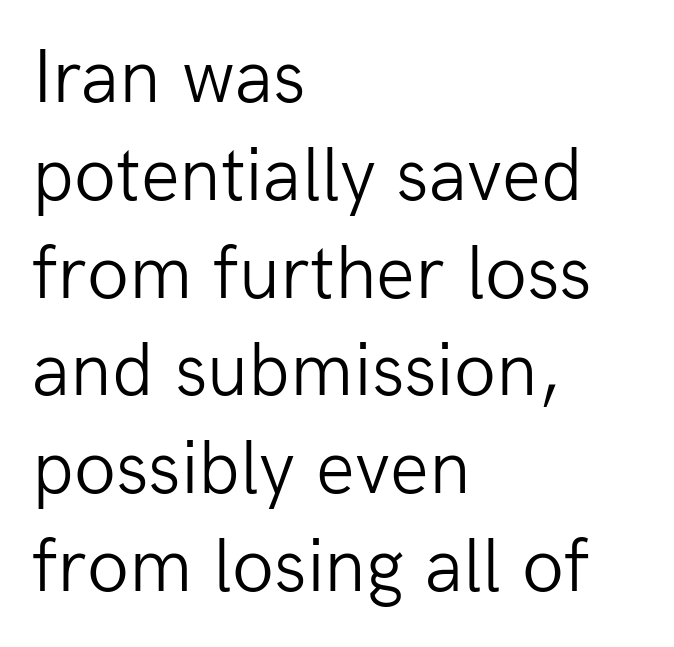
The image shows 77 px light sans-serif type, upright; set left-aligned, normal line spacing (1.27x), normal letter spacing, not underlined; low stroke contrast and a medium x-height.
